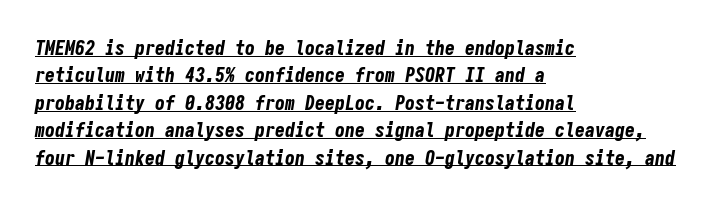
The image shows 20 px bold type, italic (leaning right); set left-aligned, normal line spacing (1.37x), normal letter spacing, underlined.
